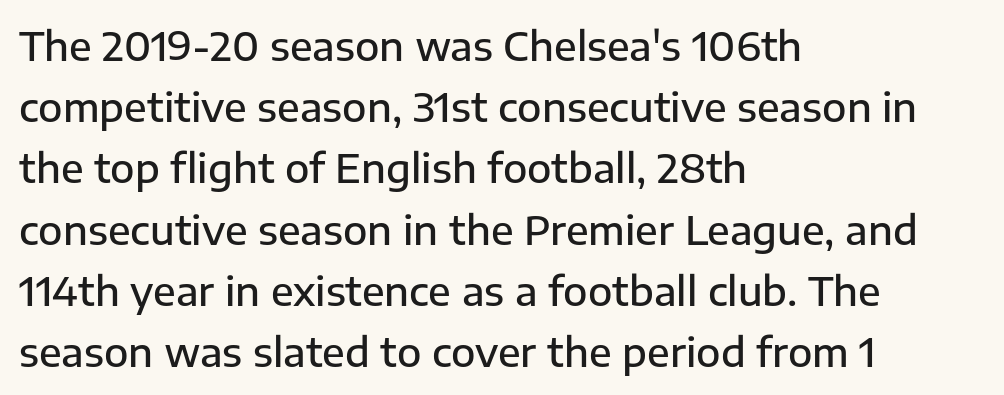
The image shows 40 px semibold sans-serif type, upright; set left-aligned, normal line spacing (1.53x), normal letter spacing, not underlined; low stroke contrast and a medium x-height.
